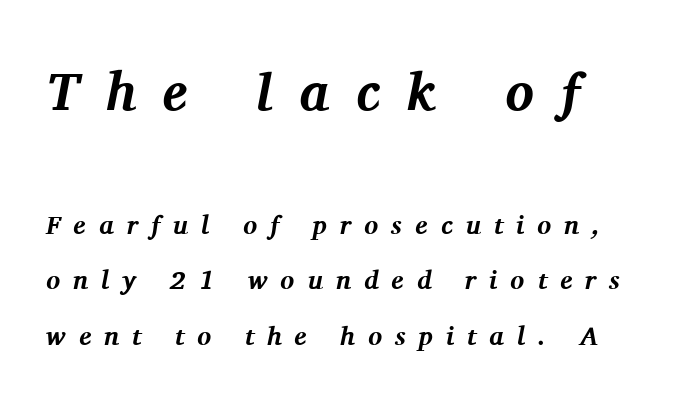
{"serif": "yes", "italic": "yes", "lean": "right", "slant_degrees": 11, "bold": "yes", "weight": "bold", "width": "normal", "stroke_contrast": "medium", "x_height": "medium", "monospaced": "no", "underline": "no", "align": "left", "line_spacing": "loose", "line_spacing_ratio": 2.14, "letter_spacing": "wide", "letter_spacing_em": 0.5, "larger_block": "first", "size_ratio": 2.04, "glyph_px": 53}
